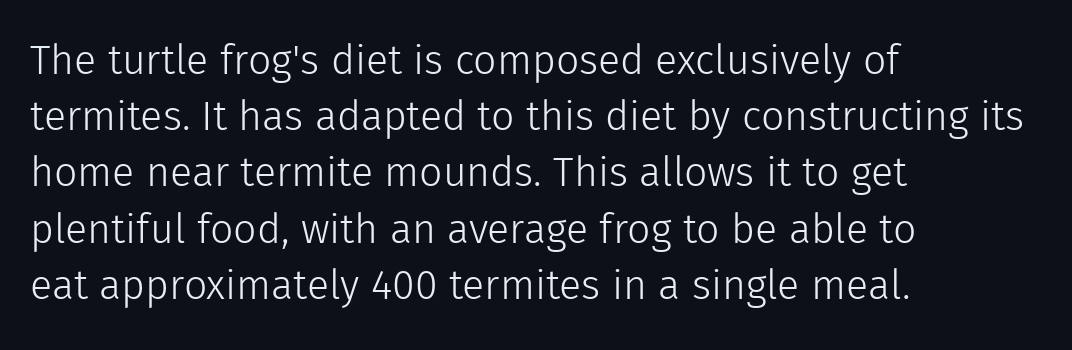
The image shows 41 px light sans-serif type, upright; set left-aligned, normal line spacing (1.37x), normal letter spacing, not underlined; a medium x-height.
